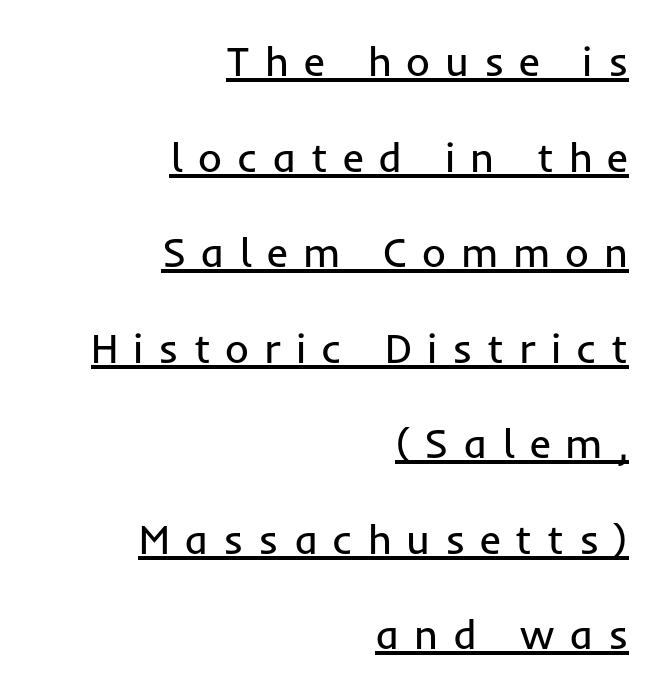
Q: Is the text bold? A: No.
Q: Is the text italic (slanted)? A: No, it is upright.
Q: Is the typeface a serif or a sans-serif typeface? A: Sans-serif.
Q: Is the text underlined? A: Yes.
Q: How is the paragraph aligned? A: Right-aligned.
Q: Is the spacing between letters normal or unusually wide? A: Unusually wide.
Q: Is the spacing between lines tight, normal or loose? A: Loose.
Q: Width (condensed, normal, or wide)? A: Normal.
Q: Stroke contrast? A: Low.
Q: x-height? A: Medium.
Q: Monospaced? A: No.
